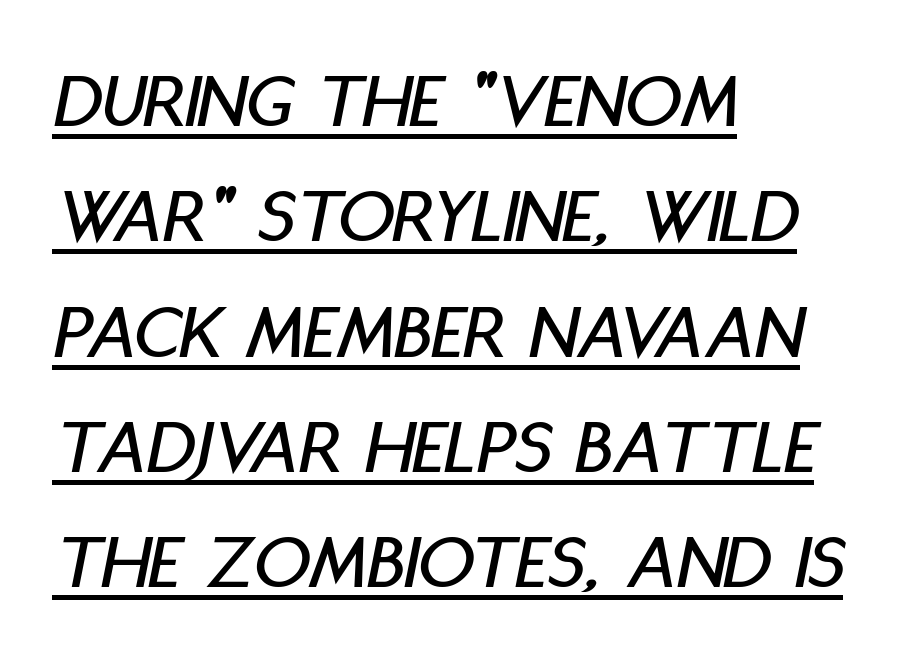
Q: Is the text italic (slanted)? A: Yes, it leans right by about 11 degrees.
Q: Is the text underlined? A: Yes.
Q: How is the paragraph aligned? A: Left-aligned.
Q: Is the spacing between letters normal or unusually wide? A: Normal.
Q: Is the spacing between lines tight, normal or loose? A: Normal.
Q: Width (condensed, normal, or wide)? A: Condensed.
Q: Stroke contrast? A: Low.
Q: x-height? A: Large.
Q: Monospaced? A: No.
